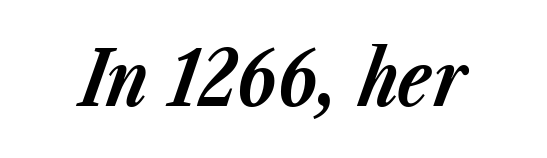
{"italic": "yes", "lean": "right", "slant_degrees": 23, "bold": "yes", "weight": "bold", "width": "normal", "stroke_contrast": "low", "x_height": "medium", "monospaced": "no", "underline": "no", "letter_spacing": "normal", "letter_spacing_em": 0.0, "glyph_px": 76}
